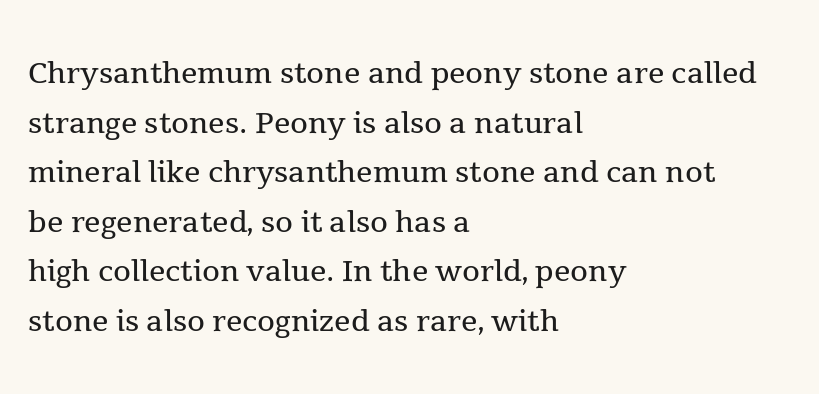
Q: Is the text bold? A: No.
Q: Is the text italic (slanted)? A: No, it is upright.
Q: Is the typeface a serif or a sans-serif typeface? A: Serif.
Q: Is the text underlined? A: No.
Q: How is the paragraph aligned? A: Left-aligned.
Q: Is the spacing between letters normal or unusually wide? A: Normal.
Q: Width (condensed, normal, or wide)? A: Normal.
Q: x-height? A: Medium.
Q: Monospaced? A: No.
